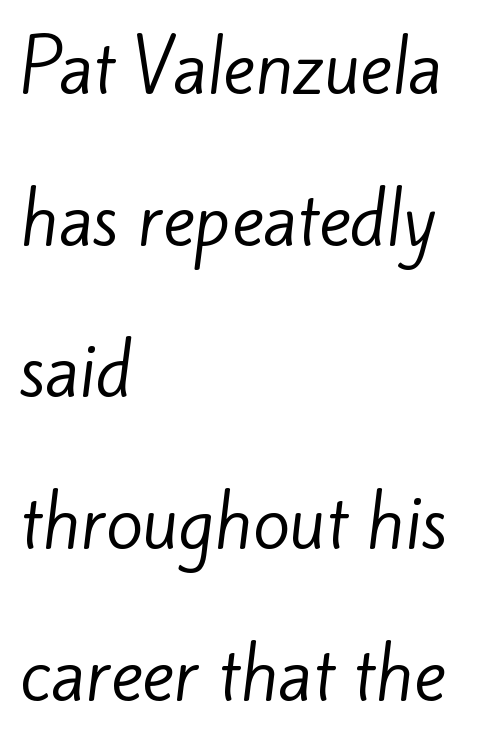
Q: Is the text bold? A: No.
Q: Is the typeface a serif or a sans-serif typeface? A: Sans-serif.
Q: Is the text underlined? A: No.
Q: How is the paragraph aligned? A: Left-aligned.
Q: Is the spacing between letters normal or unusually wide? A: Normal.
Q: Is the spacing between lines tight, normal or loose? A: Loose.
Q: Width (condensed, normal, or wide)? A: Normal.
Q: Stroke contrast? A: Low.
Q: x-height? A: Small.
Q: Monospaced? A: No.
